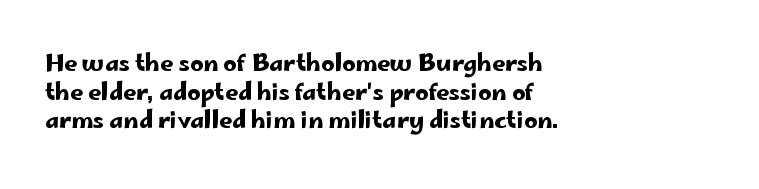
The image shows 23 px text type, upright; set left-aligned, normal line spacing (1.25x), normal letter spacing, not underlined.
